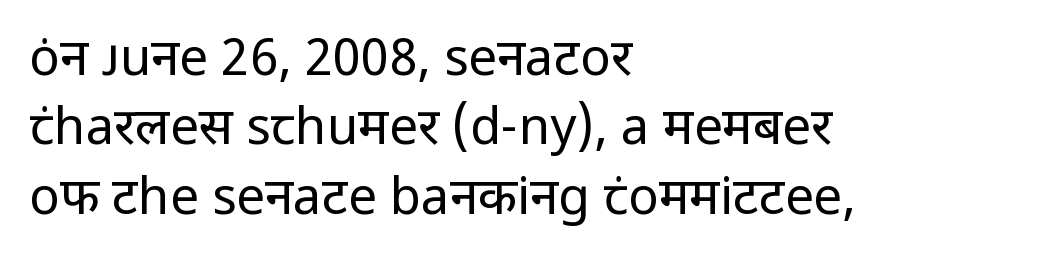
Q: Is the text bold? A: No.
Q: Is the text italic (slanted)? A: No, it is upright.
Q: Is the typeface a serif or a sans-serif typeface? A: Sans-serif.
Q: Is the text underlined? A: No.
Q: How is the paragraph aligned? A: Left-aligned.
Q: Is the spacing between letters normal or unusually wide? A: Normal.
Q: Is the spacing between lines tight, normal or loose? A: Normal.
Q: Width (condensed, normal, or wide)? A: Normal.
Q: Stroke contrast? A: Low.
Q: x-height? A: Medium.
Q: Monospaced? A: No.
